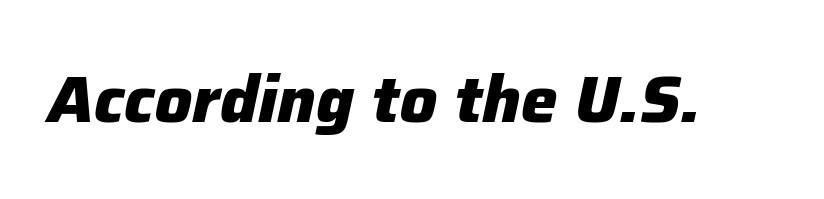
Q: Is the text bold? A: Yes.
Q: Is the text italic (slanted)? A: Yes, it leans right by about 12 degrees.
Q: Is the text underlined? A: No.
Q: Is the spacing between letters normal or unusually wide? A: Normal.
Q: Width (condensed, normal, or wide)? A: Normal.
Q: Stroke contrast? A: Low.
Q: x-height? A: Medium.
Q: Monospaced? A: No.
